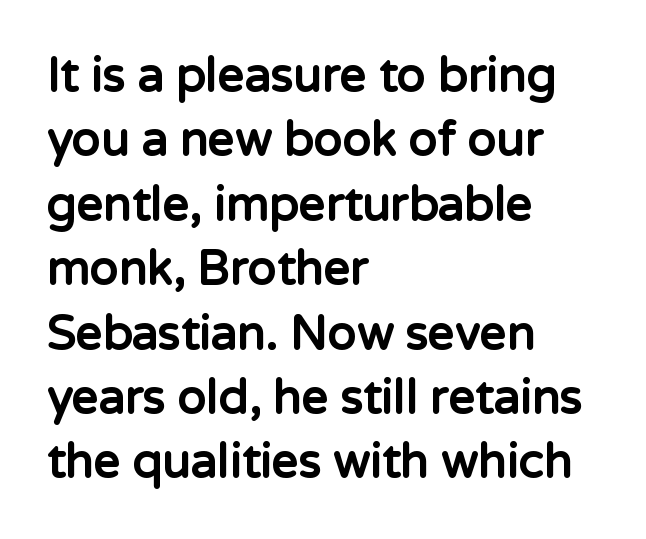
Q: Is the text bold? A: Yes.
Q: Is the text italic (slanted)? A: No, it is upright.
Q: Is the typeface a serif or a sans-serif typeface? A: Sans-serif.
Q: Is the text underlined? A: No.
Q: How is the paragraph aligned? A: Left-aligned.
Q: Is the spacing between letters normal or unusually wide? A: Normal.
Q: Is the spacing between lines tight, normal or loose? A: Normal.
Q: Width (condensed, normal, or wide)? A: Normal.
Q: Stroke contrast? A: Low.
Q: x-height? A: Medium.
Q: Monospaced? A: No.
